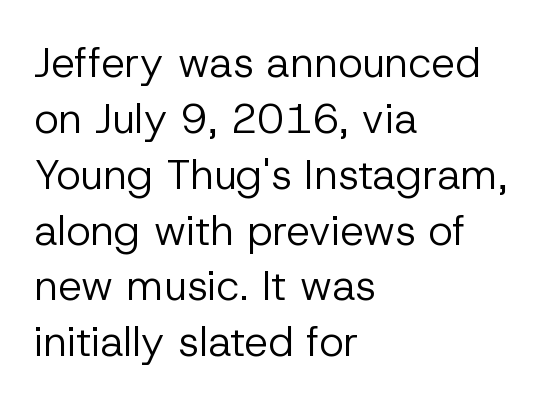
The image shows 42 px regular-weight sans-serif type, upright; set left-aligned, normal line spacing (1.33x), normal letter spacing, not underlined; low stroke contrast and a medium x-height.
